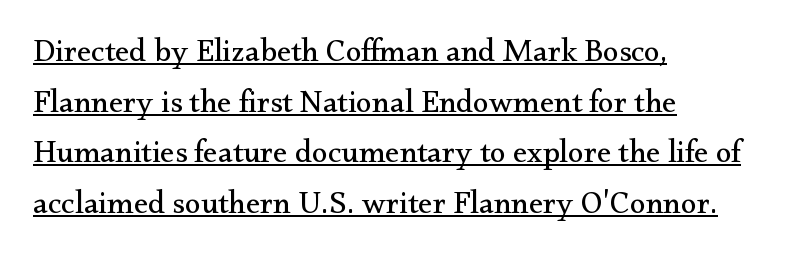
{"serif": "yes", "italic": "no", "bold": "no", "weight": "regular", "width": "normal", "stroke_contrast": "medium", "x_height": "small", "monospaced": "no", "underline": "yes", "align": "left", "line_spacing": "normal", "line_spacing_ratio": 1.58, "letter_spacing": "normal", "letter_spacing_em": 0.0, "glyph_px": 32}
